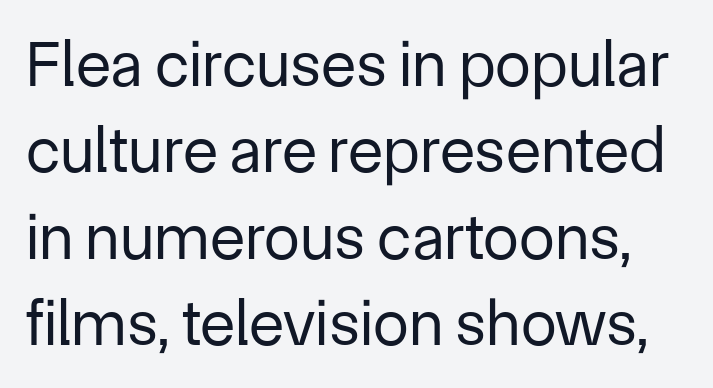
Q: Is the text bold? A: No.
Q: Is the text italic (slanted)? A: No, it is upright.
Q: Is the typeface a serif or a sans-serif typeface? A: Sans-serif.
Q: Is the text underlined? A: No.
Q: Is the spacing between letters normal or unusually wide? A: Normal.
Q: Is the spacing between lines tight, normal or loose? A: Normal.
Q: Width (condensed, normal, or wide)? A: Normal.
Q: Stroke contrast? A: Low.
Q: x-height? A: Medium.
Q: Monospaced? A: No.
